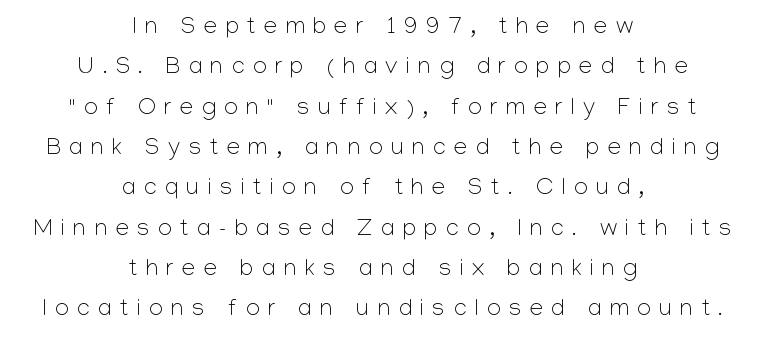
Q: Is the text bold? A: No.
Q: Is the text italic (slanted)? A: No, it is upright.
Q: Is the text underlined? A: No.
Q: How is the paragraph aligned? A: Centered.
Q: Is the spacing between letters normal or unusually wide? A: Unusually wide.
Q: Is the spacing between lines tight, normal or loose? A: Normal.
